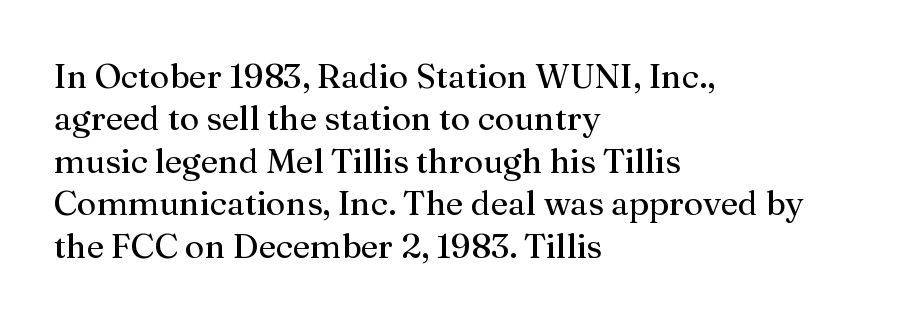
{"serif": "yes", "italic": "no", "bold": "no", "weight": "regular", "width": "normal", "stroke_contrast": "medium", "x_height": "medium", "monospaced": "no", "underline": "no", "align": "left", "line_spacing": "normal", "line_spacing_ratio": 1.25, "letter_spacing": "normal", "letter_spacing_em": 0.0, "glyph_px": 34}
